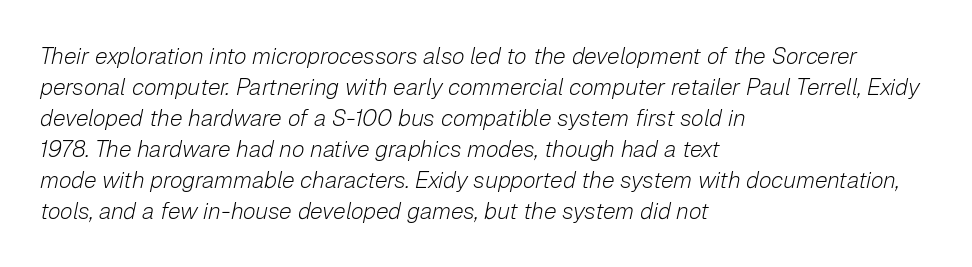
Teacher's note: observe the even left margin — that is flush-left alignment. Evenly set lines give the paragraph a standard silhouette. Check under the words: just untouched page. The weight tops out at a normal text grade. Tracking here is standard; glyphs follow each other at the usual distance.
